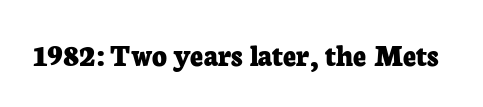
{"serif": "yes", "italic": "no", "bold": "yes", "weight": "bold", "width": "normal", "stroke_contrast": "low", "x_height": "medium", "monospaced": "no", "underline": "no", "letter_spacing": "normal", "letter_spacing_em": 0.0, "glyph_px": 32}
